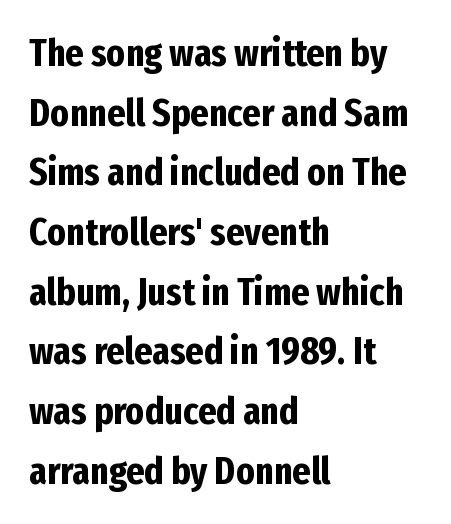
Q: Is the text bold? A: Yes.
Q: Is the text italic (slanted)? A: No, it is upright.
Q: Is the typeface a serif or a sans-serif typeface? A: Sans-serif.
Q: Is the text underlined? A: No.
Q: How is the paragraph aligned? A: Left-aligned.
Q: Is the spacing between letters normal or unusually wide? A: Normal.
Q: Is the spacing between lines tight, normal or loose? A: Normal.
Q: Width (condensed, normal, or wide)? A: Condensed.
Q: Stroke contrast? A: Low.
Q: x-height? A: Medium.
Q: Monospaced? A: No.
